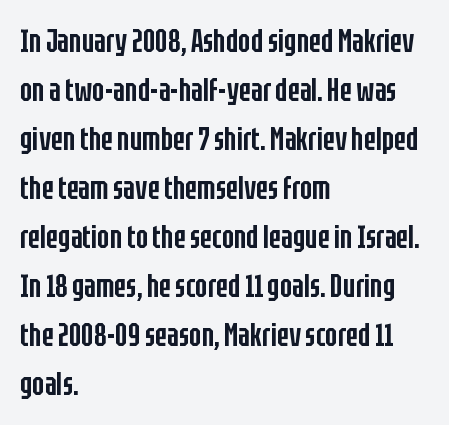
Check under the words: just untouched page. Is the letter spacing exaggerated? No — it looks like the ordinary default. Is this a fixed-width face? No — the glyphs have proportional, varying widths. How heavy is the stroke? Medium-heavy — a semibold, shy of bold. This is roman type, the default non-slanted kind.
